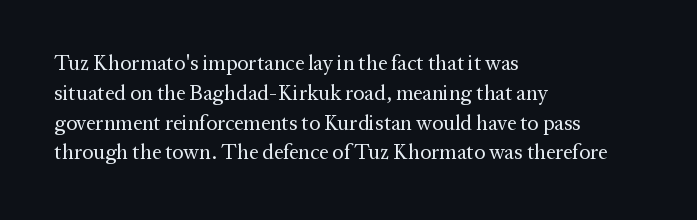
Quick note: interline space is typical. Nothing unusual about the tracking: characters are spaced as the font intends. Unmarked baselines from the first word to the last. No italicization has been applied; the sample stays upright.
